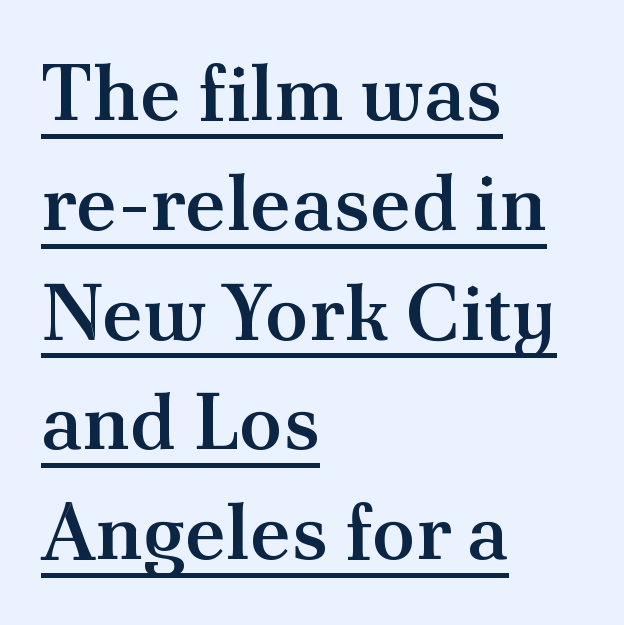
{"serif": "yes", "italic": "no", "bold": "semi", "weight": "semibold", "width": "normal", "stroke_contrast": "medium", "x_height": "small", "monospaced": "no", "underline": "yes", "align": "left", "line_spacing": "normal", "line_spacing_ratio": 1.39, "letter_spacing": "normal", "letter_spacing_em": 0.0, "glyph_px": 79}
